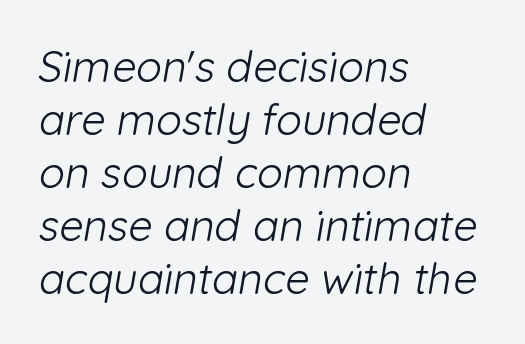
The image shows 43 px light sans-serif type; set left-aligned, line spacing 1.23x, normal letter spacing, not underlined; low stroke contrast and a medium x-height.
